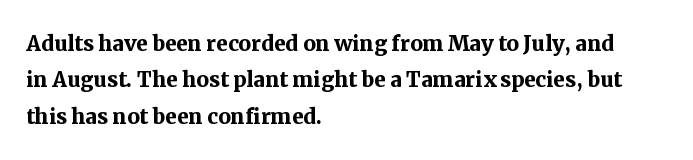
Horizontal bands of white between lines are of average thickness. Any mark beneath the type? The region is blank. Strokes here are thick enough to call this a true bold. Regarding serifs, this sample has them.
